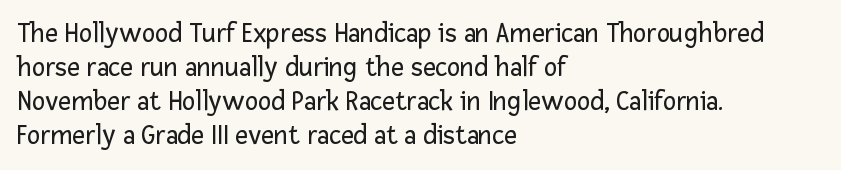
{"serif": "no", "italic": "no", "bold": "no", "weight": "regular", "width": "normal", "stroke_contrast": "low", "x_height": "medium", "monospaced": "no", "underline": "no", "align": "left", "line_spacing_ratio": 1.22, "letter_spacing": "normal", "letter_spacing_em": 0.0, "glyph_px": 28}
